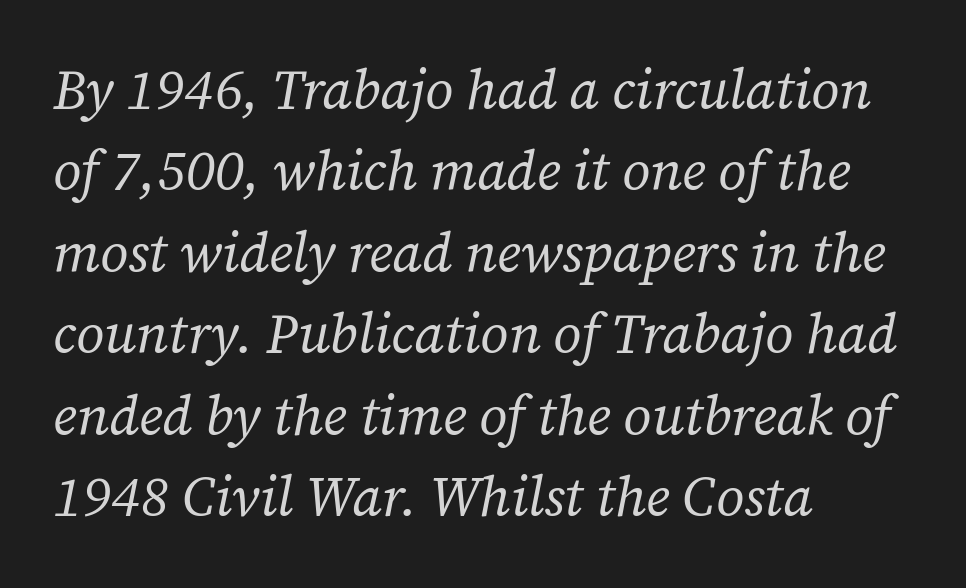
Q: Is the text bold? A: No.
Q: Is the text italic (slanted)? A: Yes, it leans right by about 12 degrees.
Q: Is the typeface a serif or a sans-serif typeface? A: Serif.
Q: Is the text underlined? A: No.
Q: How is the paragraph aligned? A: Left-aligned.
Q: Is the spacing between letters normal or unusually wide? A: Normal.
Q: Is the spacing between lines tight, normal or loose? A: Normal.
Q: Width (condensed, normal, or wide)? A: Normal.
Q: Stroke contrast? A: Low.
Q: x-height? A: Medium.
Q: Monospaced? A: No.
